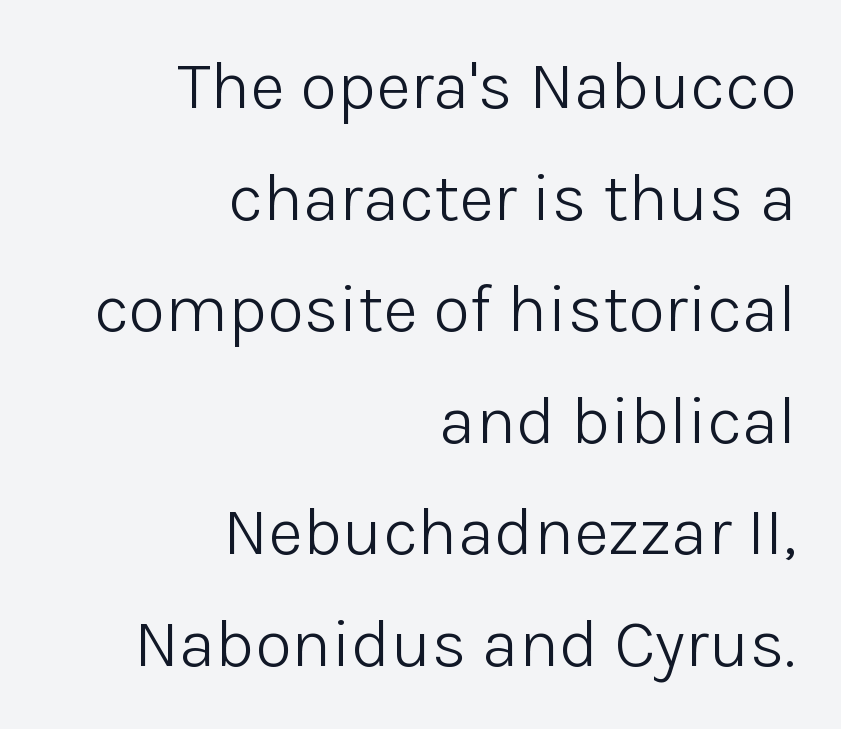
{"serif": "no", "italic": "no", "bold": "no", "weight": "light", "width": "normal", "stroke_contrast": "low", "x_height": "medium", "monospaced": "no", "underline": "no", "align": "right", "line_spacing": "normal", "line_spacing_ratio": 1.64, "letter_spacing": "normal", "letter_spacing_em": 0.0, "glyph_px": 68}
